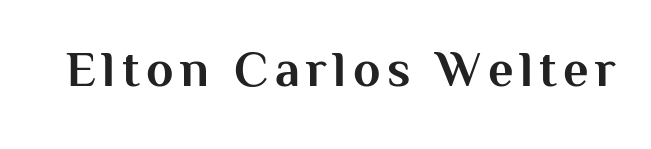
Letters rest on an invisible, unmarked baseline. The letters advance in unequal steps, a hallmark of proportional type. The characters look thick and weighty, a clear bold. No italicization has been applied; the sample stays upright. Does the type have serifs? No, each stem ends abruptly.
